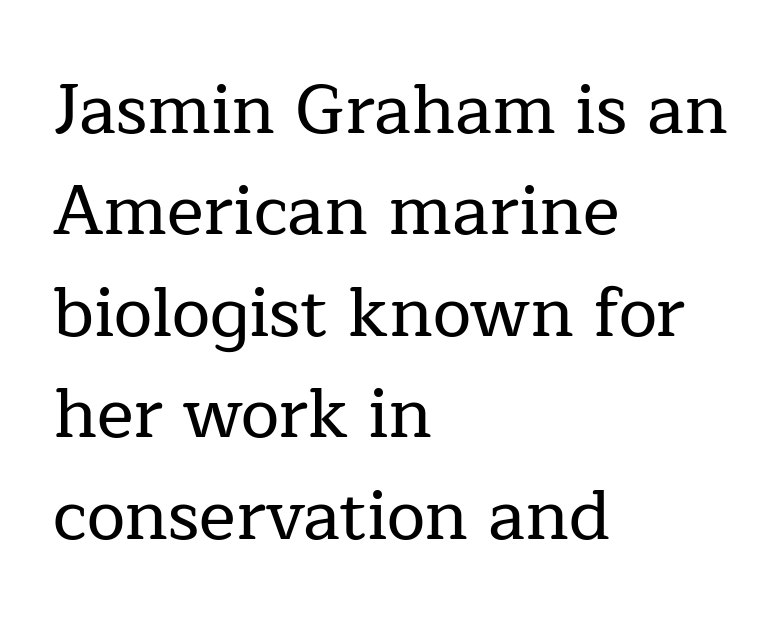
{"serif": "yes", "italic": "no", "width": "normal", "stroke_contrast": "low", "x_height": "medium", "monospaced": "no", "underline": "no", "align": "left", "line_spacing": "normal", "line_spacing_ratio": 1.47, "letter_spacing": "normal", "letter_spacing_em": 0.0, "glyph_px": 69}
